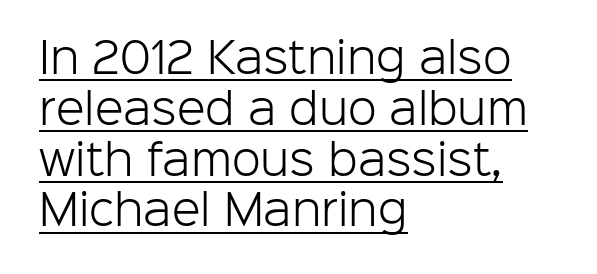
The image shows 42 px light sans-serif type, upright; set left-aligned, line spacing 1.21x, normal letter spacing, underlined; low stroke contrast and a medium x-height.
